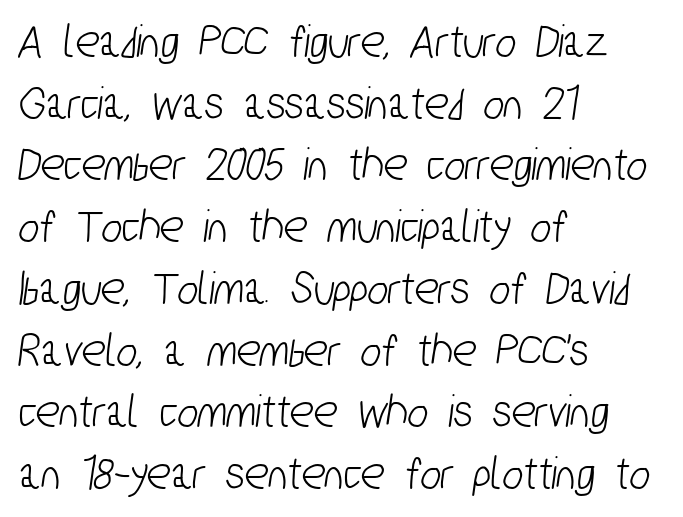
Bare-footed words on every line. The rendering uses natural spacing where letterforms have individual widths. Check where the strokes stop: nothing finishes them off — pure sans. How would I describe the line gaps? Plain and ordinary.
